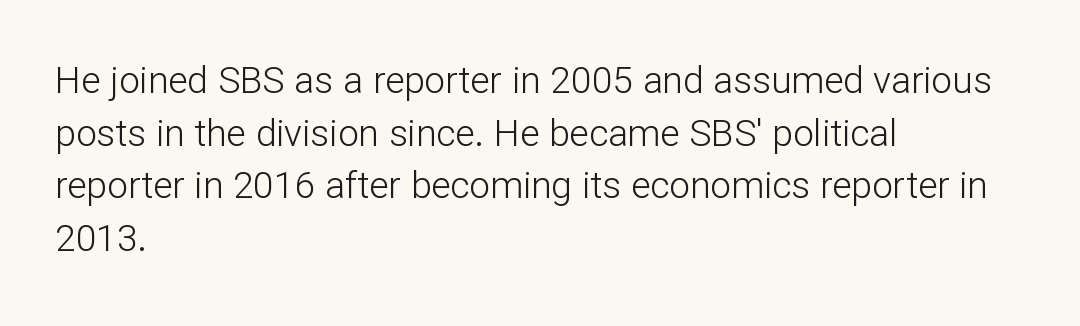
{"serif": "no", "italic": "no", "bold": "no", "weight": "light", "width": "normal", "stroke_contrast": "low", "x_height": "medium", "monospaced": "no", "underline": "no", "align": "left", "line_spacing": "normal", "line_spacing_ratio": 1.42, "letter_spacing": "normal", "letter_spacing_em": 0.0, "glyph_px": 37}
